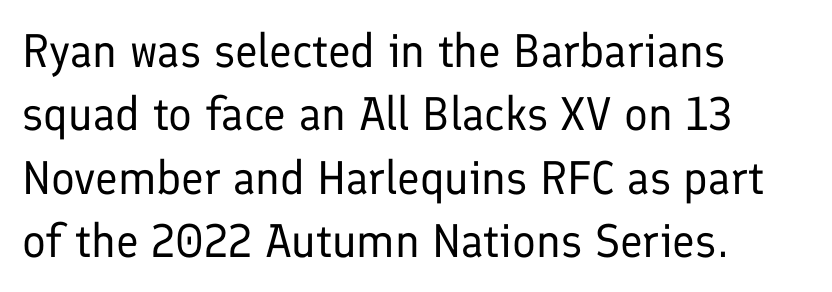
{"serif": "no", "italic": "no", "bold": "no", "weight": "regular", "width": "normal", "stroke_contrast": "low", "x_height": "medium", "monospaced": "no", "underline": "no", "align": "left", "line_spacing": "normal", "line_spacing_ratio": 1.35, "letter_spacing": "normal", "letter_spacing_em": 0.0, "glyph_px": 47}
